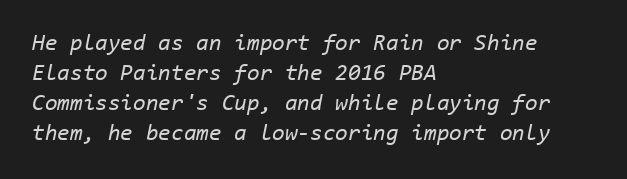
Q: Is the text bold? A: No.
Q: Is the text italic (slanted)? A: Yes, it leans right by about 11 degrees.
Q: Is the text underlined? A: No.
Q: How is the paragraph aligned? A: Left-aligned.
Q: Is the spacing between letters normal or unusually wide? A: Normal.
Q: Is the spacing between lines tight, normal or loose? A: Normal.
